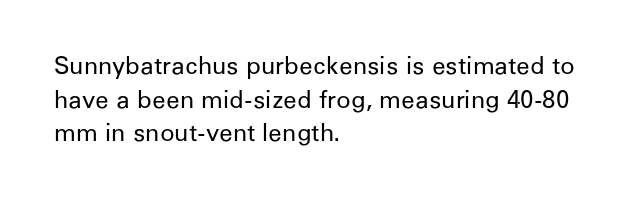
Q: Is the text bold? A: No.
Q: Is the text italic (slanted)? A: No, it is upright.
Q: Is the text underlined? A: No.
Q: How is the paragraph aligned? A: Left-aligned.
Q: Is the spacing between letters normal or unusually wide? A: Normal.
Q: Is the spacing between lines tight, normal or loose? A: Normal.
